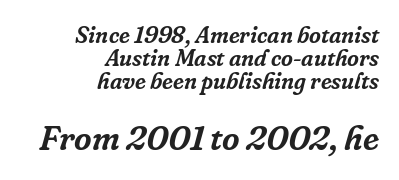
Spacing between characters is what you'd get straight out of the box. The rendering uses a small line-height, squeezing the rows. Old-style or modern, the face here clearly has serifs. Here the second block reads like a headline and the first like body copy. The passage shown is typed in a proportional face where columns would drift. It's the slanting kind of type.
